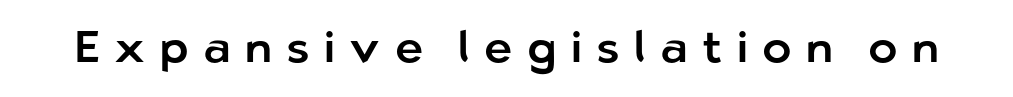
{"serif": "no", "italic": "no", "width": "normal", "stroke_contrast": "low", "x_height": "medium", "monospaced": "no", "underline": "no", "letter_spacing": "wide", "letter_spacing_em": 0.33, "glyph_px": 44}
